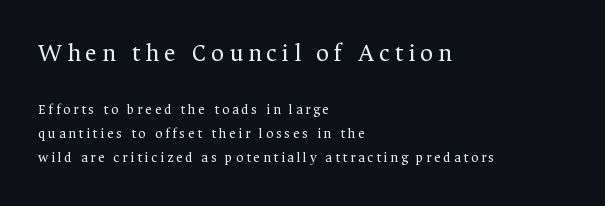
{"italic": "no", "bold": "no", "underline": "no", "align": "left", "line_spacing_ratio": 1.72, "letter_spacing": "wide", "letter_spacing_em": 0.2, "larger_block": "first", "size_ratio": 1.79, "glyph_px": 25}
